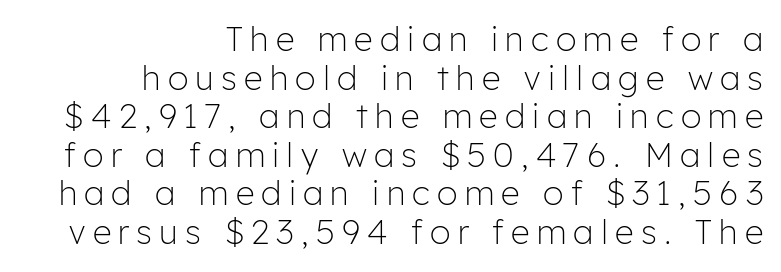
The horizontal fit of the characters is loose and conspicuously gappy. Check where the strokes stop: nothing finishes them off — pure sans. Notice how the stems are strictly vertical — no italics here. Does the copy run flush right? Yes — the right margin is perfectly even. These lines are rendered in a variable-pitch font.
